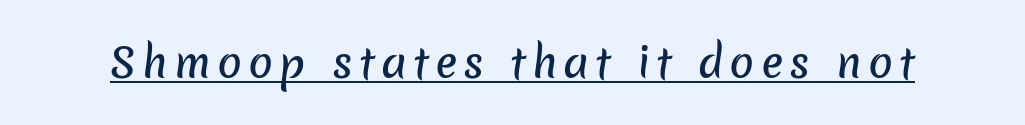
The image shows 41 px sans-serif type; set underlined; low stroke contrast and a medium x-height.
